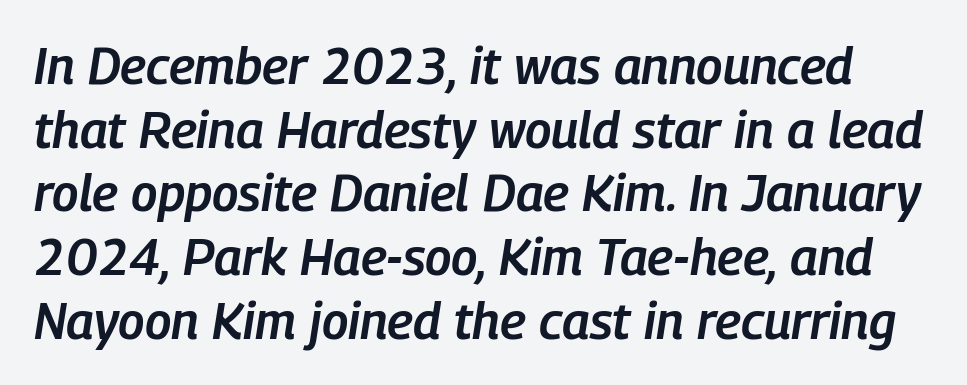
Q: Is the text bold? A: Semi-bold.
Q: Is the text italic (slanted)? A: Yes, it leans right by about 9 degrees.
Q: Is the text underlined? A: No.
Q: Is the spacing between letters normal or unusually wide? A: Normal.
Q: Is the spacing between lines tight, normal or loose? A: Normal.
Q: Width (condensed, normal, or wide)? A: Condensed.
Q: Stroke contrast? A: Low.
Q: x-height? A: Medium.
Q: Monospaced? A: No.
